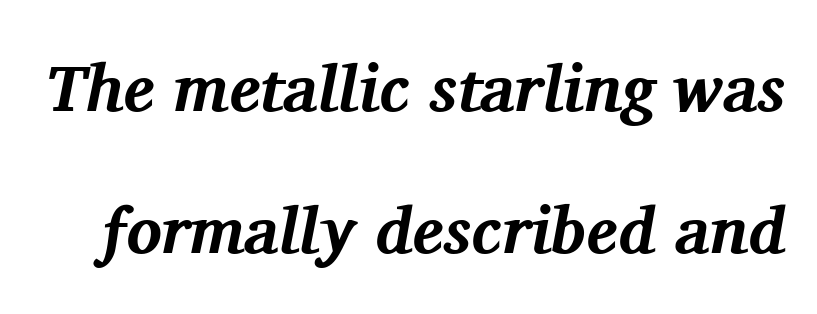
The image shows 66 px bold serif type, italic (leaning right); set loose line spacing (2.15x), normal letter spacing, not underlined; medium stroke contrast and a medium x-height.
